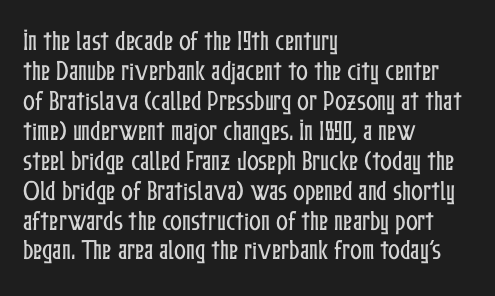
{"italic": "no", "underline": "no", "align": "left", "line_spacing": "normal", "line_spacing_ratio": 1.36, "letter_spacing": "normal", "letter_spacing_em": 0.0, "glyph_px": 22}
